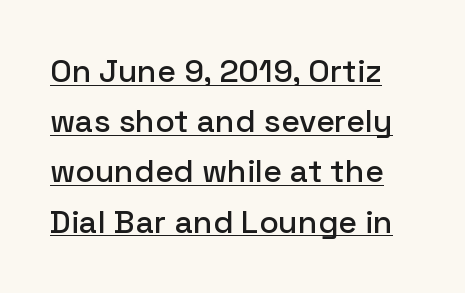
{"serif": "no", "italic": "no", "width": "normal", "stroke_contrast": "low", "x_height": "medium", "monospaced": "no", "underline": "yes", "line_spacing": "normal", "line_spacing_ratio": 1.57, "letter_spacing": "normal", "letter_spacing_em": 0.0, "glyph_px": 32}
